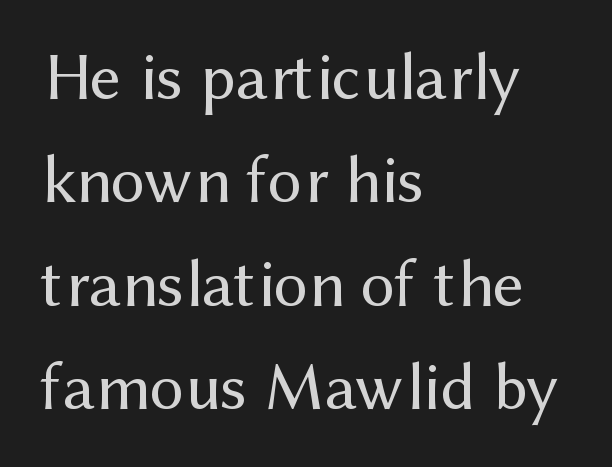
The image shows 68 px regular-weight sans-serif type, upright; set left-aligned, normal line spacing (1.52x), normal letter spacing, not underlined; medium stroke contrast and a medium x-height.
